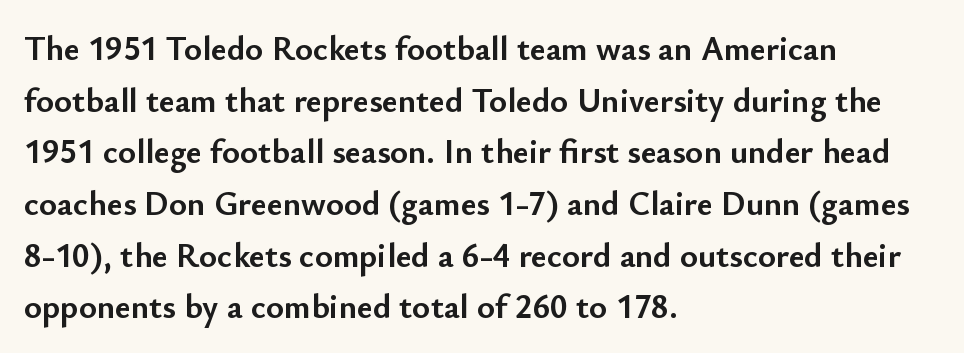
Is this a sans? Yes — the strokes have no serifs. The string is rendered with underlining switched off. The rendering uses a bold face; every stroke is thick and dark. Posture: upright roman.
